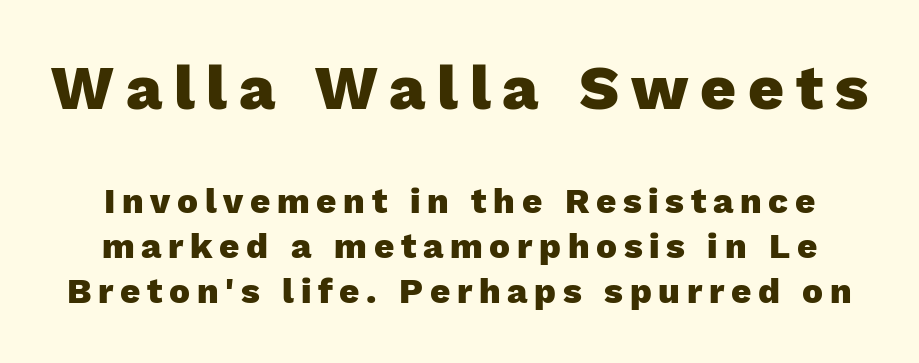
Q: Is the text bold? A: Yes.
Q: Is the text italic (slanted)? A: No, it is upright.
Q: Is the typeface a serif or a sans-serif typeface? A: Sans-serif.
Q: Is the text underlined? A: No.
Q: Is the spacing between lines tight, normal or loose? A: Normal.
Q: Which block of text is set in a larger size, the first (top) or the second (bottom)? A: The first (top) one.
Q: Width (condensed, normal, or wide)? A: Normal.
Q: Stroke contrast? A: Low.
Q: x-height? A: Medium.
Q: Monospaced? A: No.
